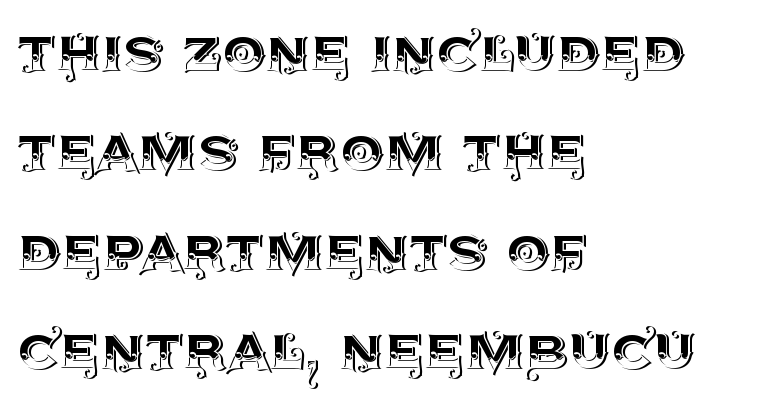
The image shows 69 px text type, upright; set left-aligned, normal line spacing (1.44x), normal letter spacing, not underlined; a large x-height.
